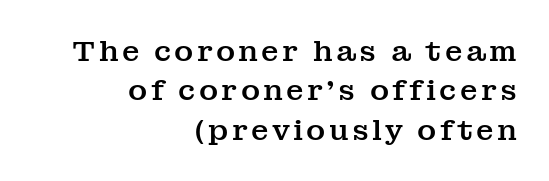
{"serif": "yes", "italic": "no", "width": "normal", "stroke_contrast": "medium", "x_height": "medium", "monospaced": "no", "underline": "no", "align": "right", "line_spacing": "normal", "line_spacing_ratio": 1.36, "glyph_px": 29}
